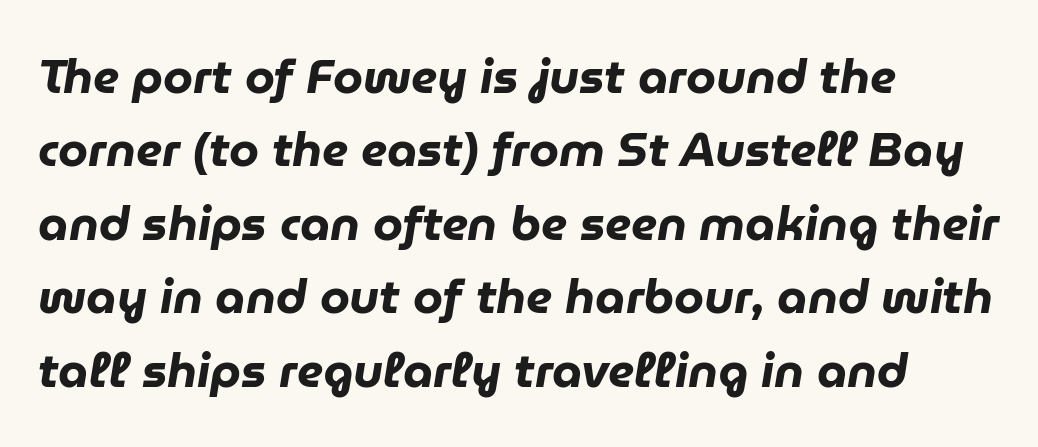
The image shows 48 px heavy type, italic (leaning right); set left-aligned, normal line spacing (1.53x), normal letter spacing, not underlined; low stroke contrast and a medium x-height.
